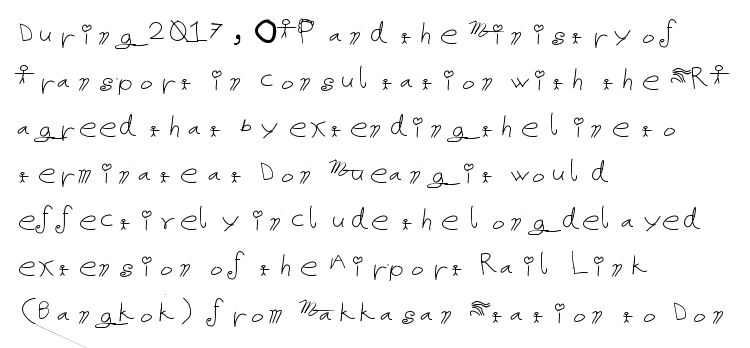
Quick note: interline space is typical. Characters follow at the spacing the type designer built in. Where is the straight margin? On the left. Underline: absent. Tall strokes in this sample are plumb rather than angled. Stem width sits at or under what a default text font uses.
